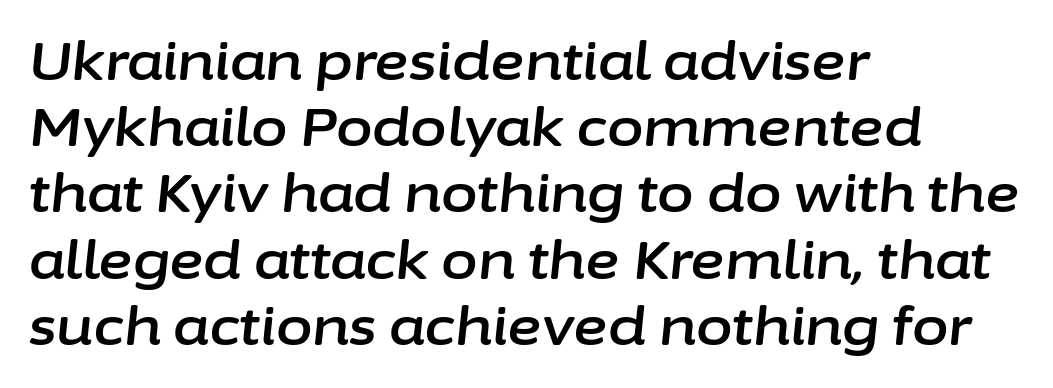
The image shows 53 px text type, italic (leaning right); set left-aligned, normal line spacing (1.25x), normal letter spacing, not underlined; low stroke contrast and a medium x-height.
